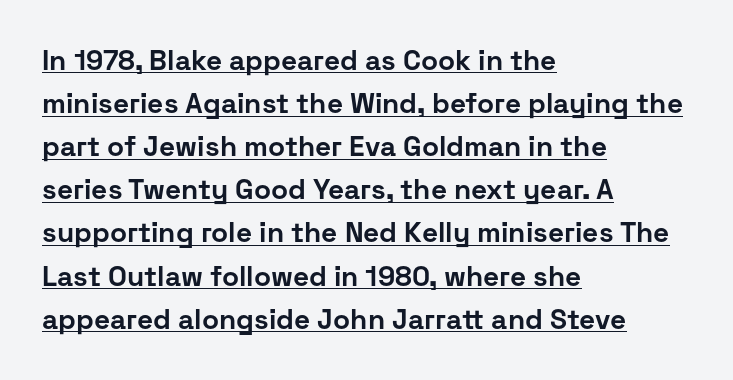
{"serif": "no", "italic": "no", "bold": "yes", "weight": "bold", "width": "normal", "stroke_contrast": "low", "x_height": "medium", "monospaced": "no", "underline": "yes", "align": "left", "line_spacing": "normal", "line_spacing_ratio": 1.54, "letter_spacing": "normal", "letter_spacing_em": 0.0, "glyph_px": 28}
